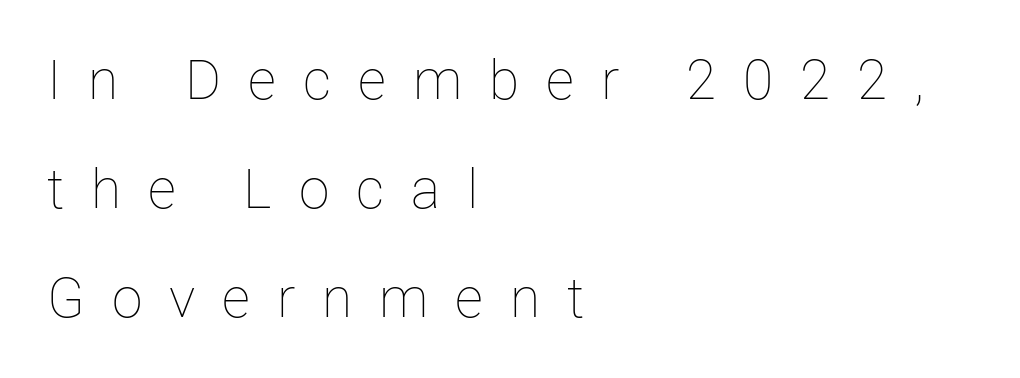
{"italic": "no", "bold": "no", "weight": "thin", "width": "normal", "stroke_contrast": "low", "x_height": "medium", "monospaced": "no", "underline": "no", "align": "left", "line_spacing": "loose", "line_spacing_ratio": 1.98, "letter_spacing": "wide", "letter_spacing_em": 0.49, "glyph_px": 55}
